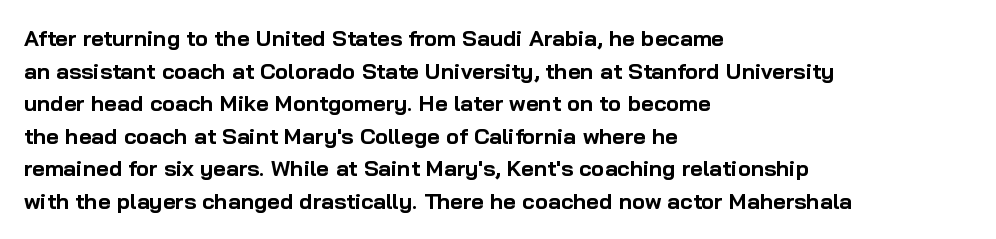
Q: Is the text bold? A: Yes.
Q: Is the text italic (slanted)? A: No, it is upright.
Q: Is the text underlined? A: No.
Q: How is the paragraph aligned? A: Left-aligned.
Q: Is the spacing between letters normal or unusually wide? A: Normal.
Q: Is the spacing between lines tight, normal or loose? A: Normal.
